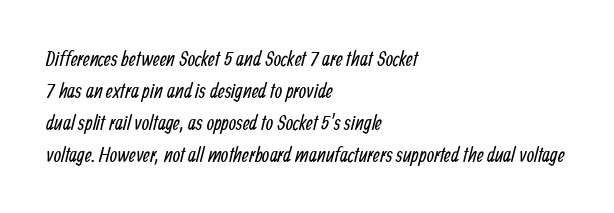
{"bold": "no", "underline": "no", "align": "left", "line_spacing": "normal", "line_spacing_ratio": 1.52, "letter_spacing": "normal", "letter_spacing_em": 0.0, "glyph_px": 21}
